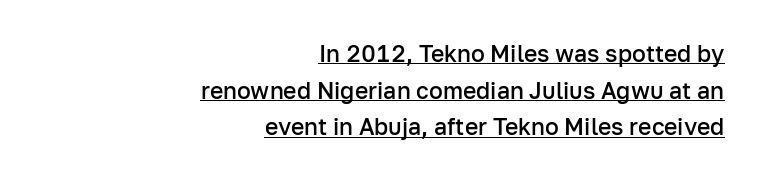
Q: Is the text bold? A: Semi-bold.
Q: Is the text italic (slanted)? A: No, it is upright.
Q: Is the text underlined? A: Yes.
Q: How is the paragraph aligned? A: Right-aligned.
Q: Is the spacing between letters normal or unusually wide? A: Normal.
Q: Is the spacing between lines tight, normal or loose? A: Normal.
